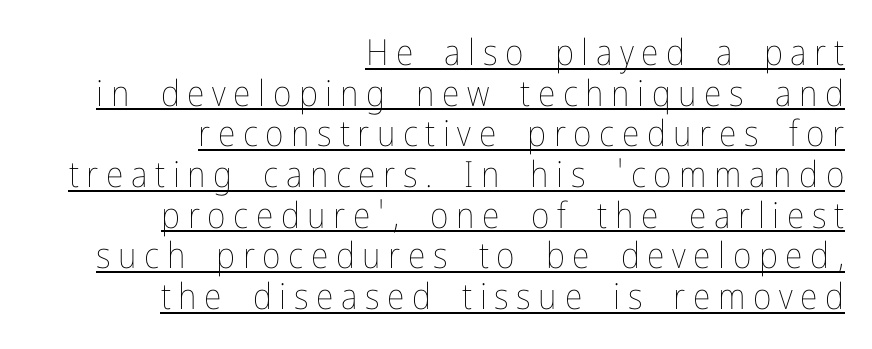
Note the varied advance widths — an 'i' is clearly narrower than an 'm'. A baseline rule has been typeset under these characters. Stems and bowls with no extra thickness — not bold. Tracking here is generous; glyphs stand well apart from one another. This is the regular roman posture of the typeface. Leading is clearly below the norm, producing a dense column.
